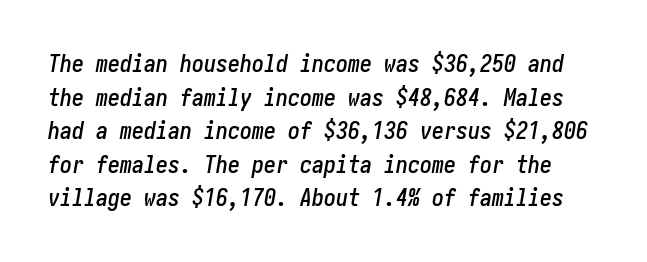
Q: Is the text italic (slanted)? A: Yes, it leans right by about 10 degrees.
Q: Is the text underlined? A: No.
Q: Is the spacing between letters normal or unusually wide? A: Normal.
Q: Is the spacing between lines tight, normal or loose? A: Normal.
